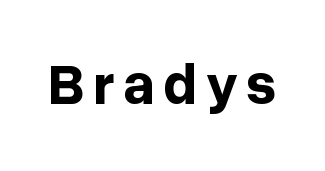
{"serif": "no", "italic": "no", "bold": "yes", "weight": "bold", "width": "normal", "stroke_contrast": "low", "x_height": "medium", "monospaced": "no", "underline": "no", "glyph_px": 57}
